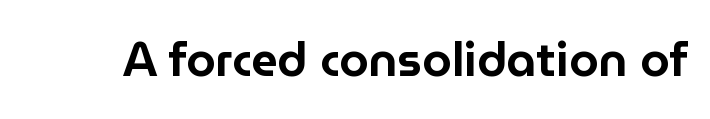
{"serif": "no", "italic": "no", "width": "normal", "stroke_contrast": "low", "x_height": "medium", "monospaced": "no", "underline": "no", "letter_spacing": "normal", "letter_spacing_em": 0.0, "glyph_px": 47}
